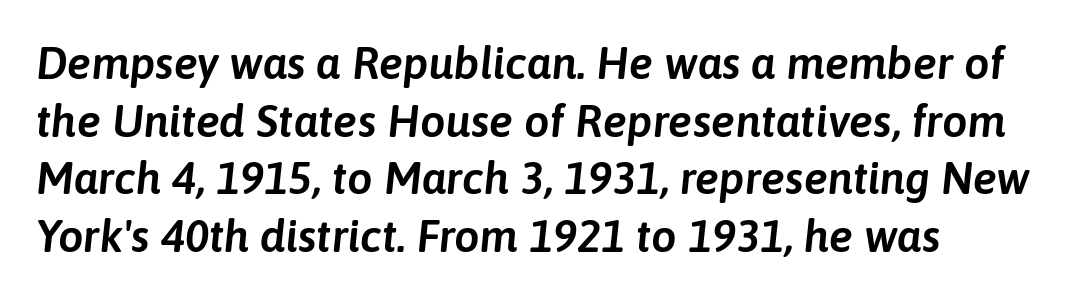
This sample uses an oblique cut, with every glyph tilted off the vertical. Summary of vertical rhythm: regular, with standard interline spacing. Students, note that the glyphs here touch the page at normal intervals. Varying glyph widths throughout — classic text-font behaviour. A clean baseline with only descenders dipping below it.
